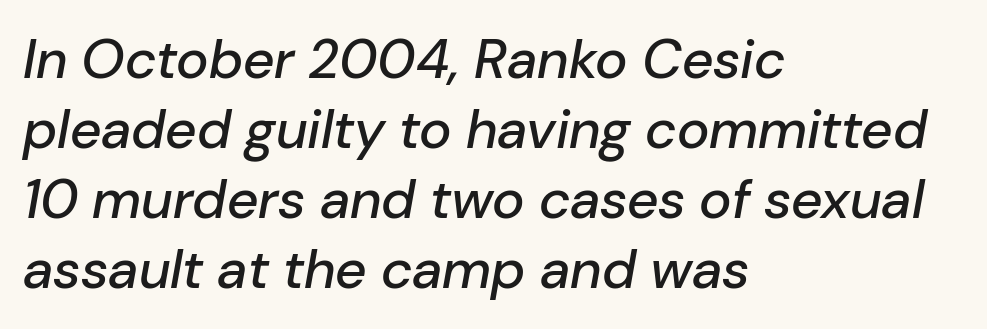
Rule under the text: the space is simply empty. Every character sits at an angle, as italics do. Typeset ragged right — the left edge is the straight one. Whoever set this chose a conventional vertical rhythm.
